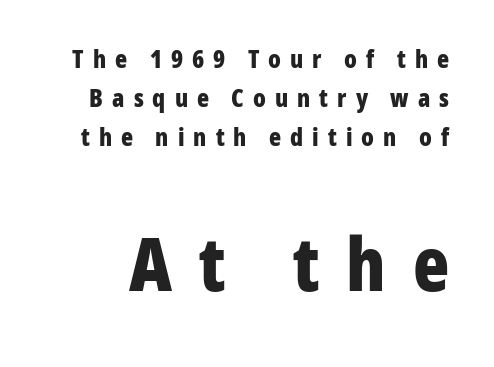
Q: Is the text bold? A: Yes.
Q: Is the text italic (slanted)? A: No, it is upright.
Q: Is the typeface a serif or a sans-serif typeface? A: Sans-serif.
Q: Is the text underlined? A: No.
Q: Is the spacing between letters normal or unusually wide? A: Unusually wide.
Q: Is the spacing between lines tight, normal or loose? A: Normal.
Q: Which block of text is set in a larger size, the first (top) or the second (bottom)? A: The second (bottom) one.
Q: Width (condensed, normal, or wide)? A: Condensed.
Q: Stroke contrast? A: Low.
Q: x-height? A: Medium.
Q: Monospaced? A: No.
